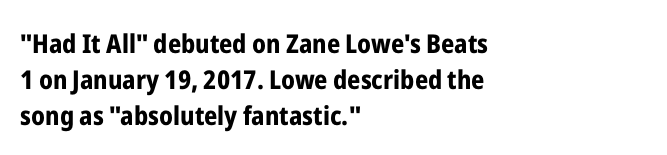
{"italic": "no", "bold": "yes", "underline": "no", "align": "left", "line_spacing": "normal", "line_spacing_ratio": 1.38, "letter_spacing": "normal", "letter_spacing_em": 0.0, "glyph_px": 26}
